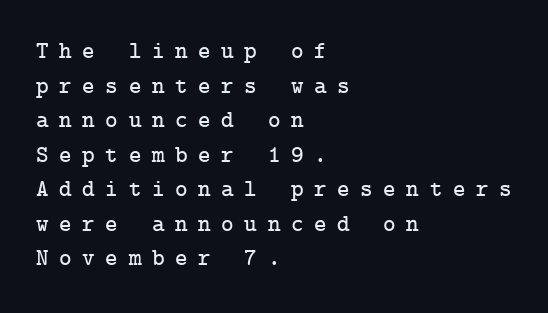
{"italic": "no", "underline": "no", "align": "left", "line_spacing": "normal", "line_spacing_ratio": 1.44, "letter_spacing": "wide", "letter_spacing_em": 0.44, "glyph_px": 24}
